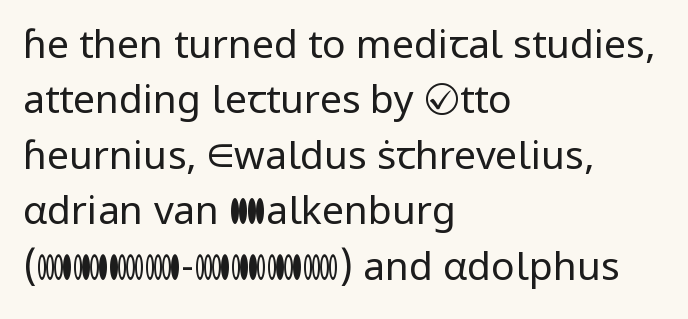
Whoever set this chose a conventional vertical rhythm. Note the varied advance widths — an 'i' is clearly narrower than an 'm'. Does the lettering tilt? It doesn't — this is upright. The face looks like a standard text weight, possibly lighter. The space beneath each line is pristine and unruled. The text was rendered using a sans face with plain stroke endings.
